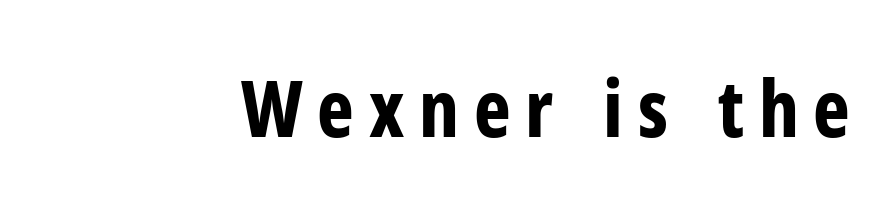
The image shows 78 px bold, condensed sans-serif type, upright; set right-aligned, not underlined; low stroke contrast and a medium x-height.
